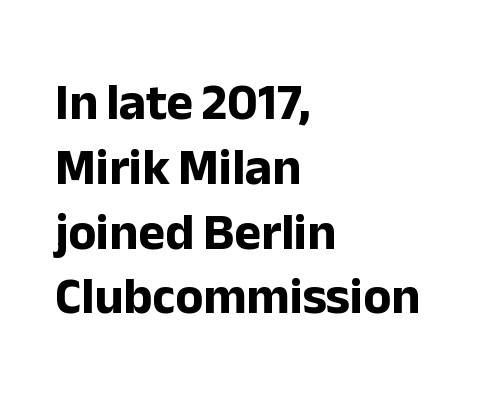
Q: Is the text bold? A: Yes.
Q: Is the text italic (slanted)? A: No, it is upright.
Q: Is the typeface a serif or a sans-serif typeface? A: Sans-serif.
Q: Is the text underlined? A: No.
Q: How is the paragraph aligned? A: Left-aligned.
Q: Is the spacing between letters normal or unusually wide? A: Normal.
Q: Is the spacing between lines tight, normal or loose? A: Normal.
Q: Width (condensed, normal, or wide)? A: Normal.
Q: Stroke contrast? A: Low.
Q: x-height? A: Medium.
Q: Monospaced? A: No.
